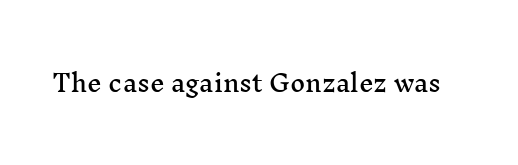
Q: Is the text italic (slanted)? A: No, it is upright.
Q: Is the text underlined? A: No.
Q: Is the spacing between letters normal or unusually wide? A: Normal.
